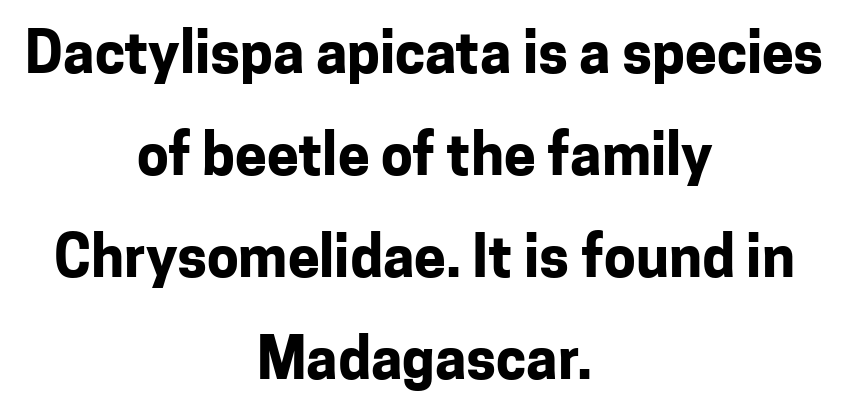
Nobody touched the tracking dial on this one. Nothing sits at the stroke ends, so this counts as sans-serif. Looks like regular typesetting: each glyph gets only the width it needs. Heavy, bold letterforms.
